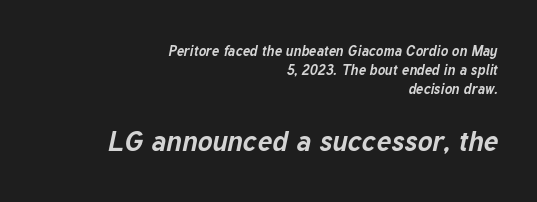
Q: Is the text bold? A: Yes.
Q: Is the text italic (slanted)? A: Yes, it leans right by about 12 degrees.
Q: Is the text underlined? A: No.
Q: How is the paragraph aligned? A: Right-aligned.
Q: Is the spacing between letters normal or unusually wide? A: Normal.
Q: Is the spacing between lines tight, normal or loose? A: Normal.
Q: Which block of text is set in a larger size, the first (top) or the second (bottom)? A: The second (bottom) one.
Q: Width (condensed, normal, or wide)? A: Normal.
Q: Stroke contrast? A: Low.
Q: x-height? A: Medium.
Q: Monospaced? A: No.
